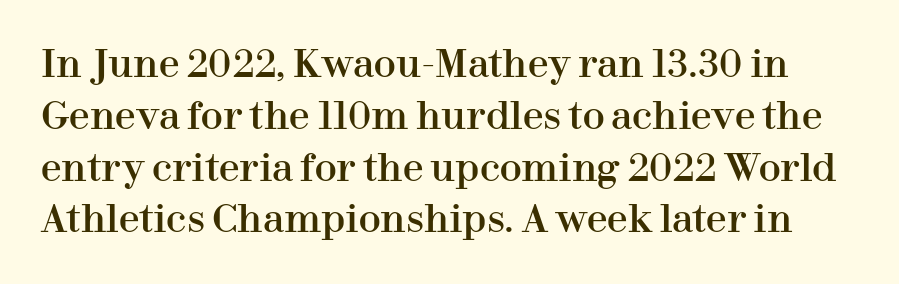
{"serif": "yes", "italic": "no", "width": "normal", "stroke_contrast": "high", "x_height": "medium", "monospaced": "no", "underline": "no", "line_spacing": "normal", "line_spacing_ratio": 1.4, "letter_spacing": "normal", "letter_spacing_em": 0.0, "glyph_px": 37}
